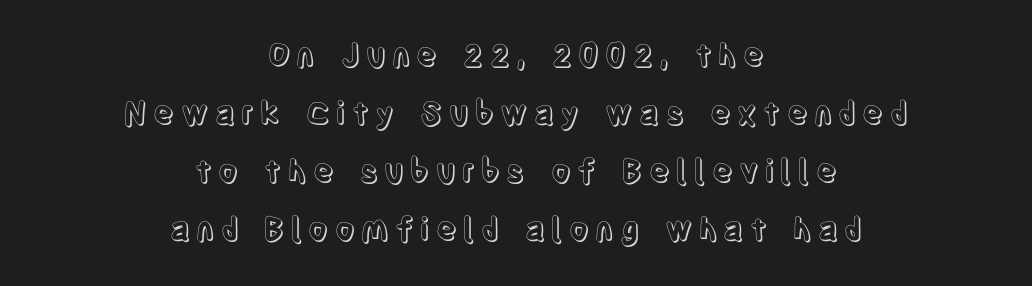
The image shows 31 px condensed type, upright; set centered, line spacing 1.87x, not underlined; a large x-height.
